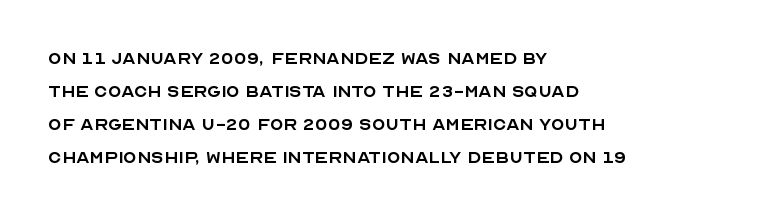
The image shows 22 px text type, upright; set left-aligned, normal line spacing (1.5x), normal letter spacing, not underlined.
